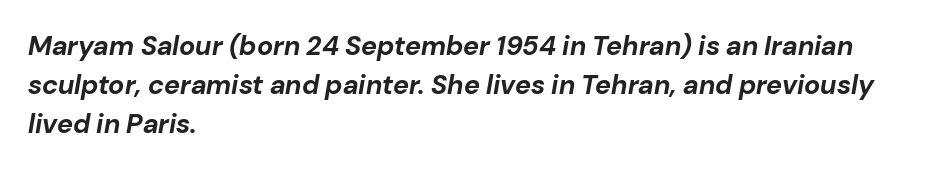
Does the weight exceed regular? Yes, all the way to bold. Honestly, the letter spacing is just normal — you wouldn't notice it. The whole block is typeset with a tilt. One glance says typical: line gaps are just what's usual.
